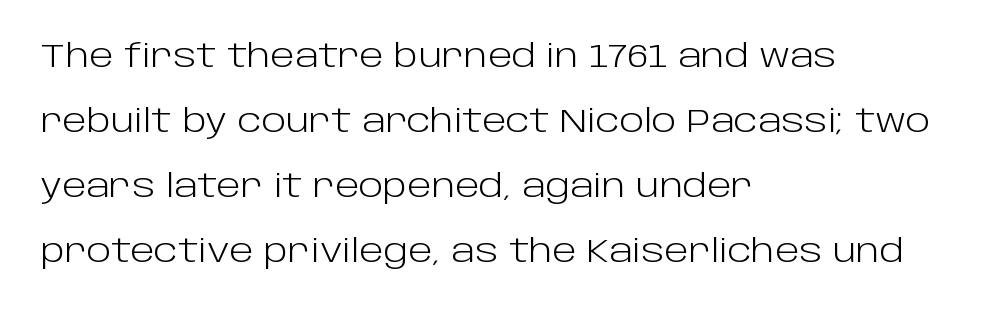
The image shows 32 px light sans-serif type, upright; set left-aligned, loose line spacing (2.03x), normal letter spacing, not underlined; low stroke contrast and a large x-height.
